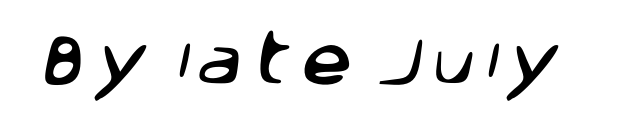
{"serif": "no", "width": "normal", "stroke_contrast": "low", "x_height": "large", "monospaced": "no", "underline": "no", "glyph_px": 56}
